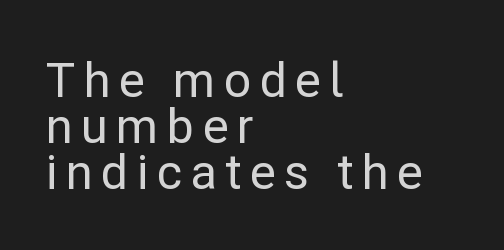
The image shows 48 px sans-serif type, upright; set left-aligned, tight line spacing (0.96x), not underlined; low stroke contrast and a medium x-height.
